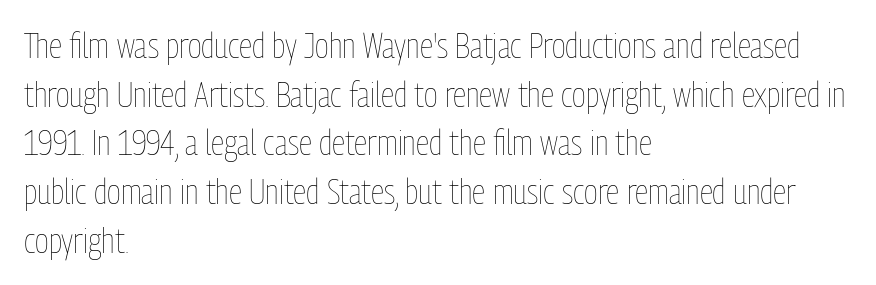
{"italic": "no", "bold": "no", "weight": "thin", "width": "condensed", "stroke_contrast": "low", "x_height": "medium", "monospaced": "no", "underline": "no", "align": "left", "line_spacing": "normal", "line_spacing_ratio": 1.39, "letter_spacing": "normal", "letter_spacing_em": 0.0, "glyph_px": 35}
